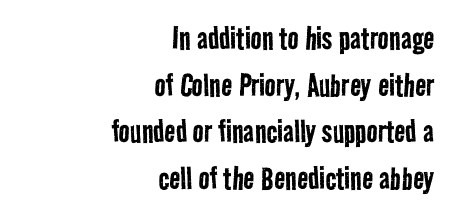
Students, note that the glyphs here touch the page at normal intervals. Typographically, this falls in the sans-serif category. Caption: face not bold, strokes unweighted. Normally led — the rows are evenly, conventionally spaced.
